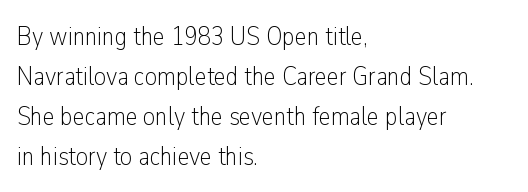
{"italic": "no", "bold": "no", "underline": "no", "align": "left", "line_spacing": "normal", "line_spacing_ratio": 1.48, "letter_spacing": "normal", "letter_spacing_em": 0.0, "glyph_px": 27}
